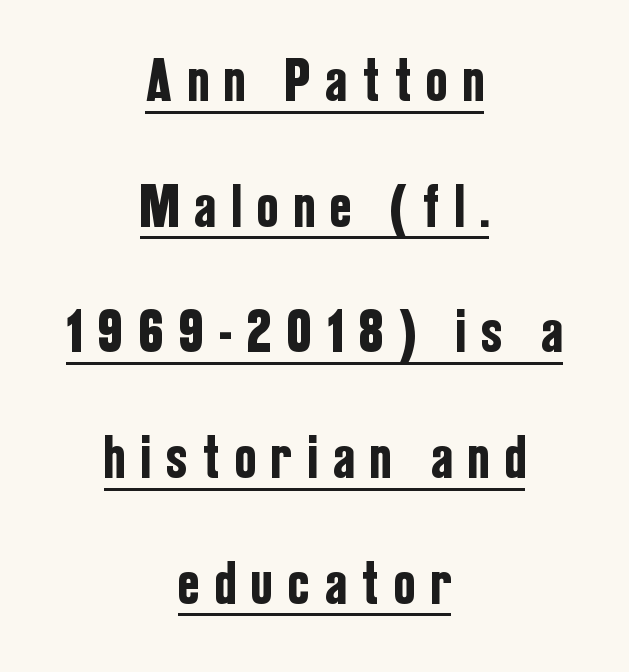
The image shows 61 px condensed sans-serif type, upright; set centered, loose line spacing (2.06x), unusually wide letter spacing (+0.27 em), underlined; low stroke contrast and a medium x-height.
